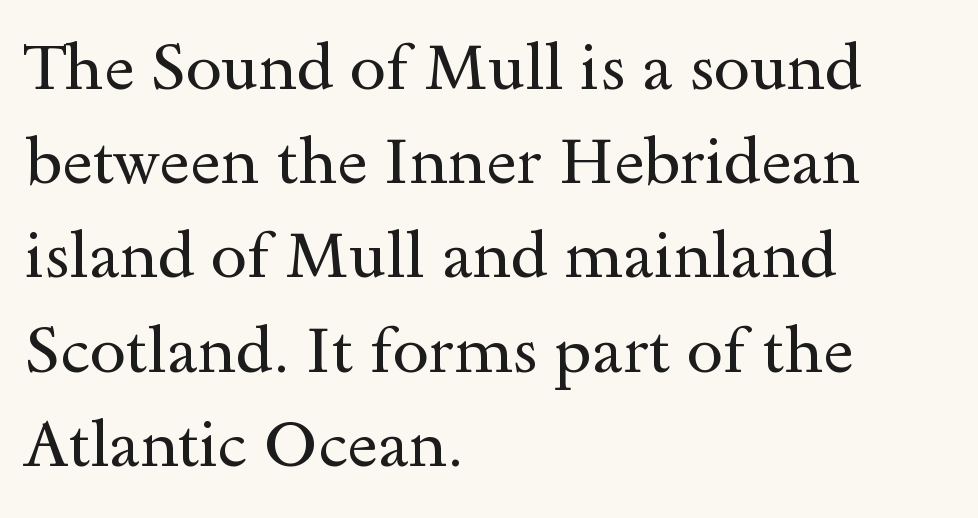
Q: Is the text bold? A: No.
Q: Is the text italic (slanted)? A: No, it is upright.
Q: Is the typeface a serif or a sans-serif typeface? A: Serif.
Q: Is the text underlined? A: No.
Q: How is the paragraph aligned? A: Left-aligned.
Q: Is the spacing between letters normal or unusually wide? A: Normal.
Q: Is the spacing between lines tight, normal or loose? A: Normal.
Q: Width (condensed, normal, or wide)? A: Wide.
Q: x-height? A: Small.
Q: Monospaced? A: No.
